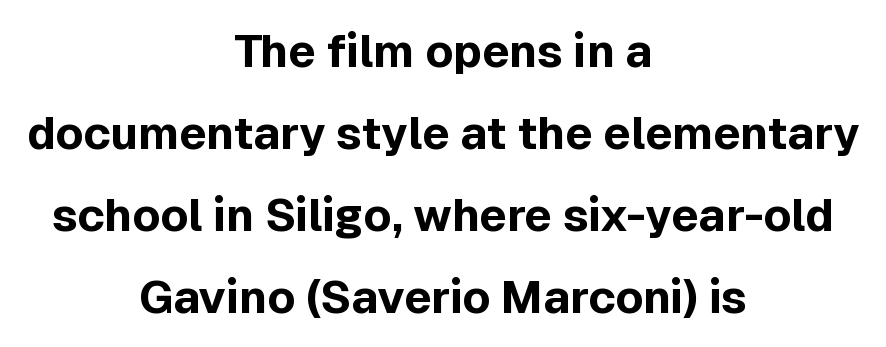
Q: Is the text bold? A: Yes.
Q: Is the text italic (slanted)? A: No, it is upright.
Q: Is the typeface a serif or a sans-serif typeface? A: Sans-serif.
Q: Is the text underlined? A: No.
Q: How is the paragraph aligned? A: Centered.
Q: Is the spacing between letters normal or unusually wide? A: Normal.
Q: Width (condensed, normal, or wide)? A: Normal.
Q: x-height? A: Medium.
Q: Monospaced? A: No.
